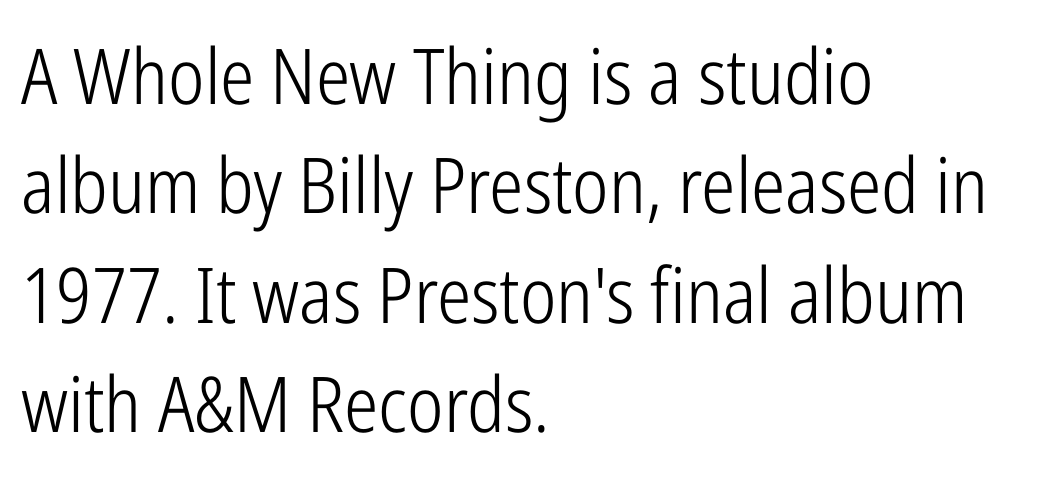
Q: Is the text bold? A: No.
Q: Is the text italic (slanted)? A: No, it is upright.
Q: Is the typeface a serif or a sans-serif typeface? A: Sans-serif.
Q: Is the text underlined? A: No.
Q: How is the paragraph aligned? A: Left-aligned.
Q: Is the spacing between letters normal or unusually wide? A: Normal.
Q: Is the spacing between lines tight, normal or loose? A: Normal.
Q: Width (condensed, normal, or wide)? A: Condensed.
Q: Stroke contrast? A: Low.
Q: x-height? A: Medium.
Q: Monospaced? A: No.
